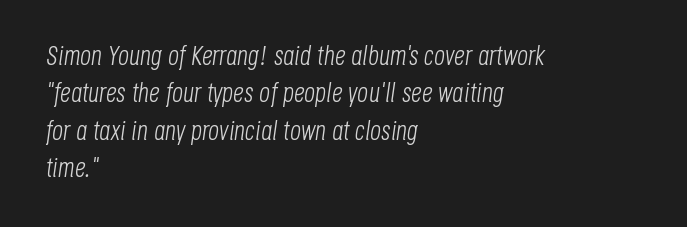
The image shows 27 px text type, italic (leaning right); set left-aligned, normal line spacing (1.38x), normal letter spacing, not underlined.
